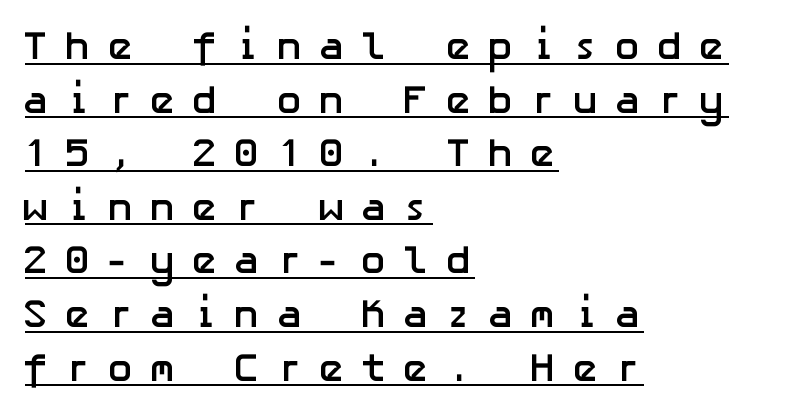
The image shows 40 px semibold sans-serif type, upright; set left-aligned, normal line spacing (1.34x), unusually wide letter spacing (+0.39 em), underlined; low stroke contrast and a medium x-height.
